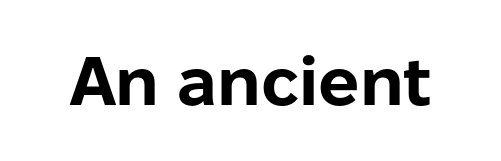
{"serif": "no", "italic": "no", "bold": "yes", "weight": "bold", "width": "normal", "stroke_contrast": "low", "x_height": "medium", "monospaced": "no", "underline": "no", "letter_spacing": "normal", "letter_spacing_em": 0.0, "glyph_px": 68}
